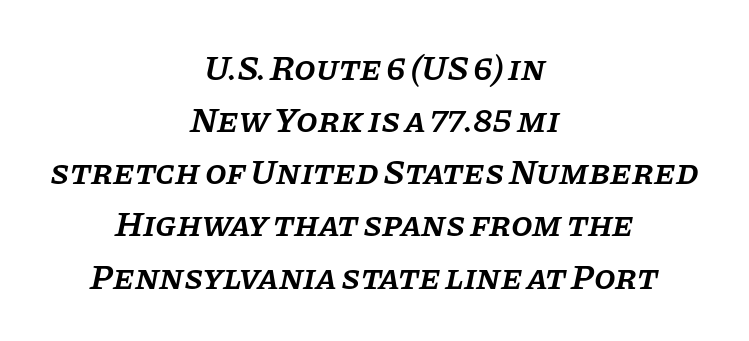
Q: Is the text bold? A: Semi-bold.
Q: Is the text italic (slanted)? A: Yes, it leans right by about 11 degrees.
Q: Is the typeface a serif or a sans-serif typeface? A: Serif.
Q: Is the text underlined? A: No.
Q: How is the paragraph aligned? A: Centered.
Q: Is the spacing between letters normal or unusually wide? A: Normal.
Q: Is the spacing between lines tight, normal or loose? A: Normal.
Q: Width (condensed, normal, or wide)? A: Normal.
Q: Stroke contrast? A: Low.
Q: x-height? A: Large.
Q: Monospaced? A: No.
